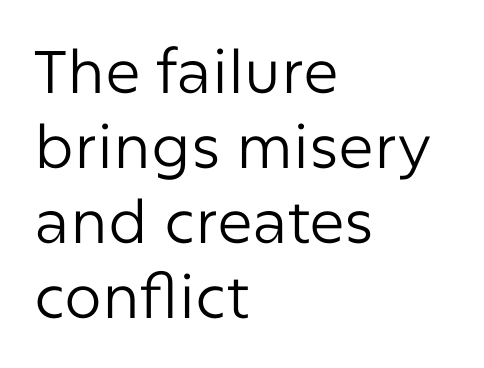
Q: Is the text bold? A: No.
Q: Is the text italic (slanted)? A: No, it is upright.
Q: Is the typeface a serif or a sans-serif typeface? A: Sans-serif.
Q: Is the text underlined? A: No.
Q: How is the paragraph aligned? A: Left-aligned.
Q: Is the spacing between letters normal or unusually wide? A: Normal.
Q: Is the spacing between lines tight, normal or loose? A: Normal.
Q: Width (condensed, normal, or wide)? A: Normal.
Q: Stroke contrast? A: Low.
Q: x-height? A: Medium.
Q: Monospaced? A: No.
